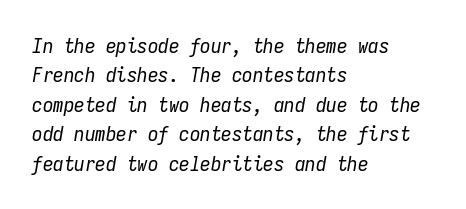
Q: Is the text bold? A: No.
Q: Is the text italic (slanted)? A: Yes, it leans right by about 9 degrees.
Q: Is the text underlined? A: No.
Q: How is the paragraph aligned? A: Left-aligned.
Q: Is the spacing between letters normal or unusually wide? A: Normal.
Q: Is the spacing between lines tight, normal or loose? A: Normal.
